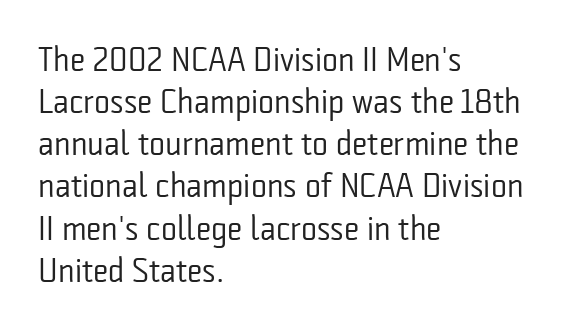
You can tell it's not italic because the verticals are truly vertical. A clean baseline with only descenders dipping below it. Glyph-to-glyph distance matches everyday printed text. Alignment: flush left. The face used here is proportionally spaced, like ordinary book or web type.
